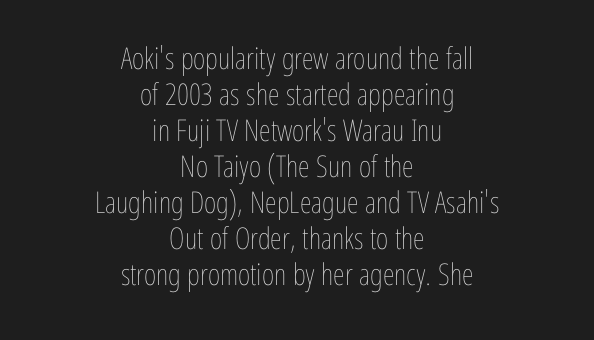
The image shows 30 px thin, condensed type, upright; set centered, line spacing 1.2x, normal letter spacing, not underlined; low stroke contrast and a medium x-height.
